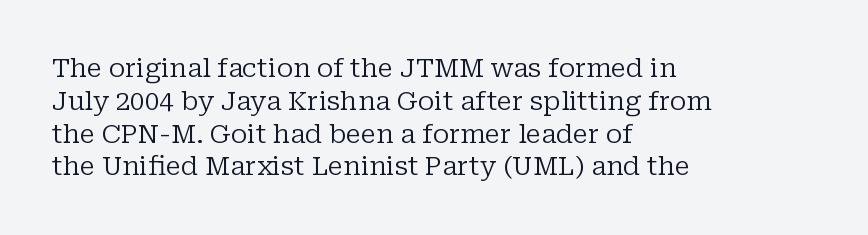
{"italic": "no", "bold": "no", "underline": "no", "align": "left", "line_spacing": "normal", "line_spacing_ratio": 1.26, "letter_spacing": "normal", "letter_spacing_em": 0.0, "glyph_px": 26}
